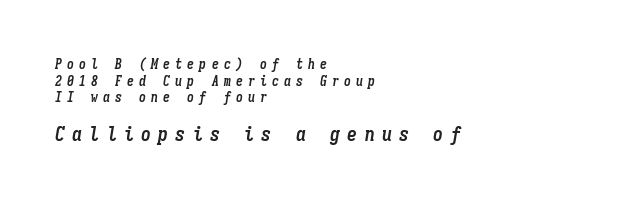
{"italic": "yes", "lean": "right", "slant_degrees": 9, "bold": "yes", "underline": "no", "align": "left", "line_spacing_ratio": 1.19, "letter_spacing": "wide", "letter_spacing_em": 0.36, "larger_block": "second", "size_ratio": 1.43, "glyph_px": 20}
